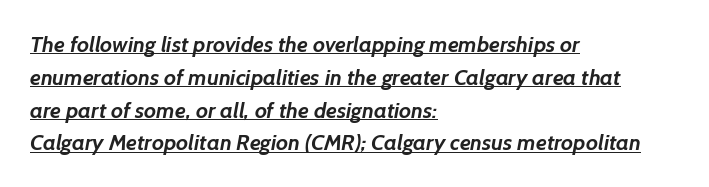
{"bold": "yes", "underline": "yes", "align": "left", "line_spacing": "normal", "line_spacing_ratio": 1.49, "letter_spacing": "normal", "letter_spacing_em": 0.0, "glyph_px": 22}
